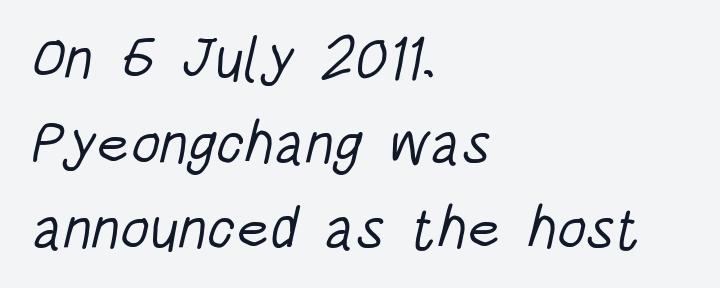
Q: Is the text bold? A: No.
Q: Is the typeface a serif or a sans-serif typeface? A: Sans-serif.
Q: Is the text underlined? A: No.
Q: How is the paragraph aligned? A: Left-aligned.
Q: Is the spacing between letters normal or unusually wide? A: Normal.
Q: Is the spacing between lines tight, normal or loose? A: Normal.
Q: Width (condensed, normal, or wide)? A: Condensed.
Q: Stroke contrast? A: Low.
Q: x-height? A: Large.
Q: Monospaced? A: No.
